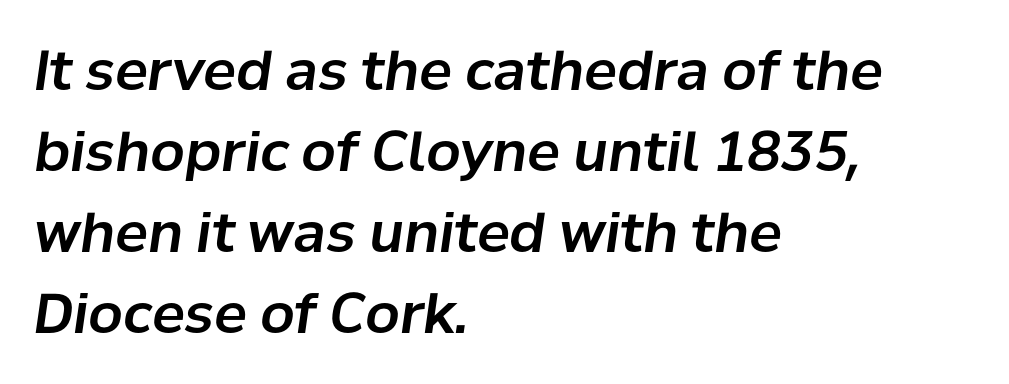
Q: Is the text italic (slanted)? A: Yes, it leans right by about 8 degrees.
Q: Is the text underlined? A: No.
Q: How is the paragraph aligned? A: Left-aligned.
Q: Is the spacing between letters normal or unusually wide? A: Normal.
Q: Is the spacing between lines tight, normal or loose? A: Normal.
Q: Width (condensed, normal, or wide)? A: Normal.
Q: Stroke contrast? A: Low.
Q: x-height? A: Medium.
Q: Monospaced? A: No.
